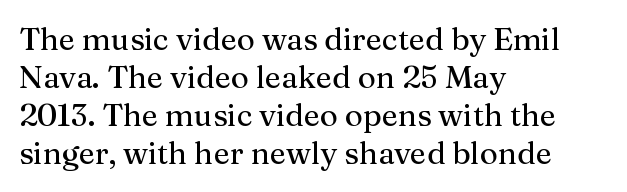
The image shows 31 px serif type, upright; set left-aligned, line spacing 1.23x, normal letter spacing, not underlined; medium stroke contrast and a medium x-height.
